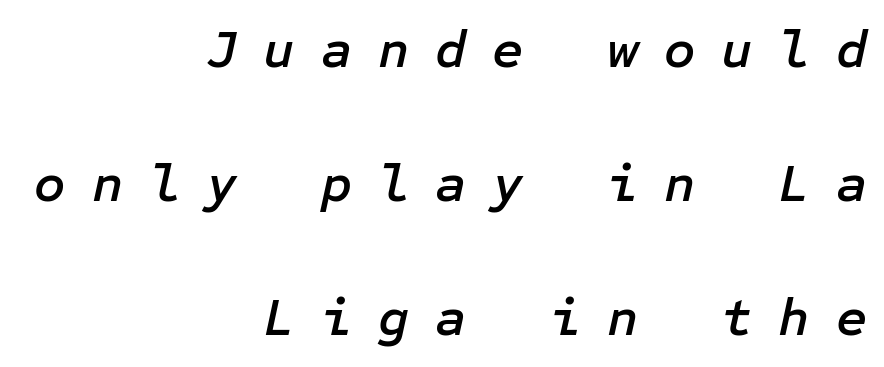
{"italic": "yes", "lean": "right", "slant_degrees": 12, "width": "normal", "stroke_contrast": "low", "x_height": "medium", "underline": "no", "align": "right", "line_spacing": "loose", "line_spacing_ratio": 2.48, "letter_spacing": "wide", "letter_spacing_em": 0.48, "glyph_px": 54}
